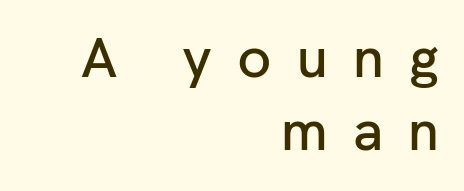
Q: Is the text italic (slanted)? A: No, it is upright.
Q: Is the typeface a serif or a sans-serif typeface? A: Sans-serif.
Q: Is the text underlined? A: No.
Q: How is the paragraph aligned? A: Right-aligned.
Q: Is the spacing between letters normal or unusually wide? A: Unusually wide.
Q: Is the spacing between lines tight, normal or loose? A: Normal.
Q: Width (condensed, normal, or wide)? A: Normal.
Q: Stroke contrast? A: Low.
Q: x-height? A: Medium.
Q: Monospaced? A: No.
